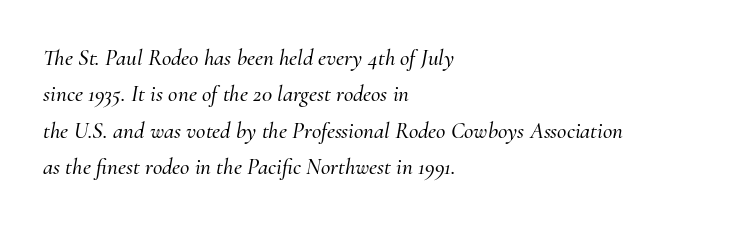
{"italic": "yes", "lean": "right", "slant_degrees": 10, "underline": "no", "align": "left", "line_spacing": "normal", "line_spacing_ratio": 1.58, "letter_spacing": "normal", "letter_spacing_em": 0.0, "glyph_px": 23}
